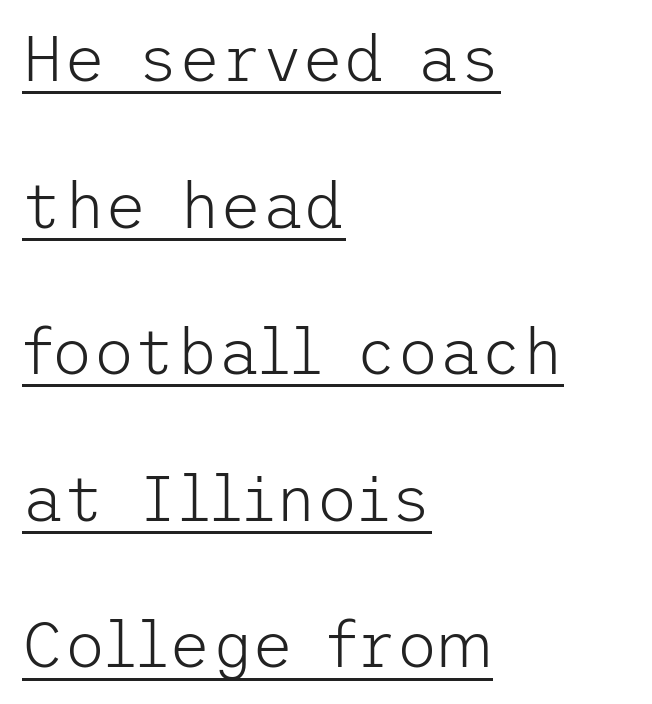
Regarding leading, the lines here are spaced well apart. Caption: multi-line text, flush left, ragged right. In terms of letterform style, serifs are entirely absent. Compared with typical body copy, the letter spacing here is the same. Style check: upright. Decoration check: the copy is underlined.
